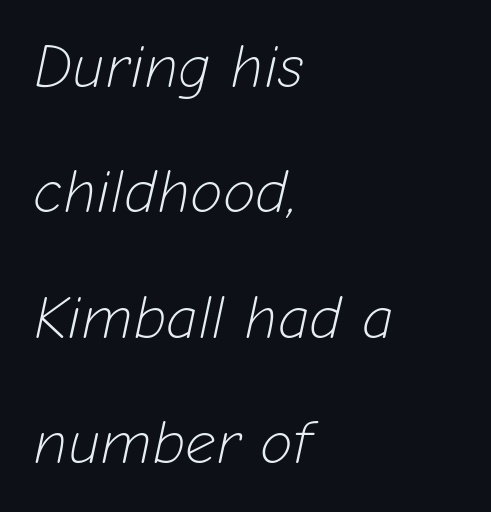
Posture: slanted. Spacing between characters is what you'd get straight out of the box. Decoration check: the copy has no underline. Does the leading feel generous? Absolutely, it's lavish. Does the copy run flush right? No — it runs flush left. The passage shown is typed in a proportional face where columns would drift.
